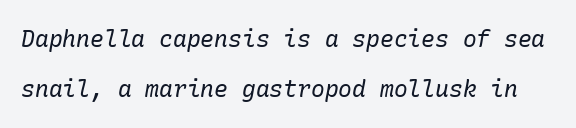
The image shows 23 px text type, italic (leaning right); set loose line spacing (2.18x), normal letter spacing, not underlined.
